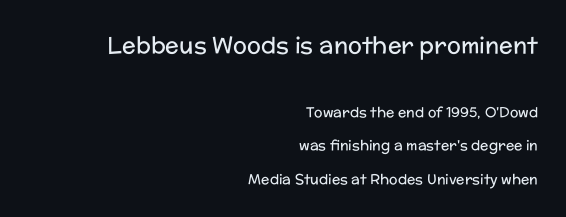
{"italic": "no", "bold": "no", "underline": "no", "align": "right", "line_spacing": "loose", "line_spacing_ratio": 2.38, "letter_spacing": "normal", "letter_spacing_em": 0.0, "larger_block": "first", "size_ratio": 1.64, "glyph_px": 23}
